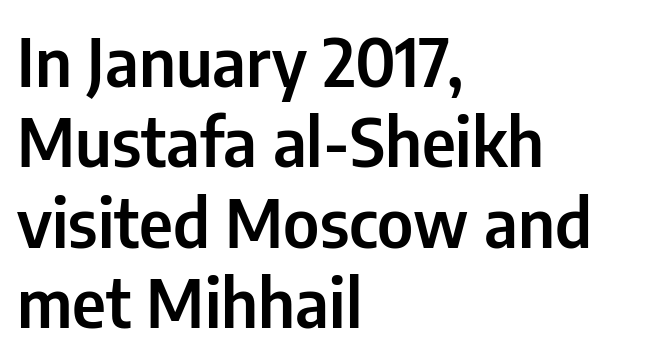
{"serif": "no", "italic": "no", "width": "condensed", "stroke_contrast": "low", "x_height": "medium", "monospaced": "no", "underline": "no", "align": "left", "line_spacing_ratio": 1.2, "letter_spacing": "normal", "letter_spacing_em": 0.0, "glyph_px": 67}
